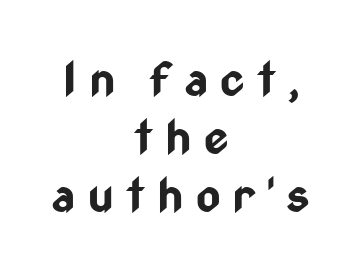
Q: Is the text bold? A: Yes.
Q: Is the text italic (slanted)? A: No, it is upright.
Q: Is the typeface a serif or a sans-serif typeface? A: Sans-serif.
Q: Is the text underlined? A: No.
Q: How is the paragraph aligned? A: Centered.
Q: Is the spacing between letters normal or unusually wide? A: Unusually wide.
Q: Width (condensed, normal, or wide)? A: Condensed.
Q: Stroke contrast? A: Low.
Q: x-height? A: Medium.
Q: Monospaced? A: No.
